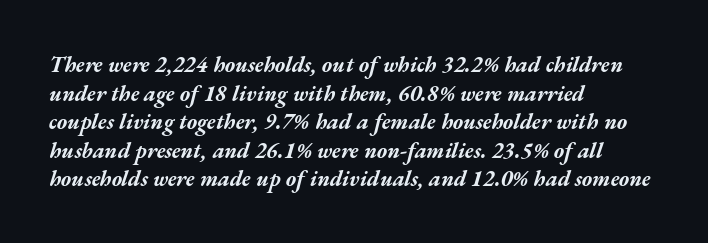
The axis of the letterforms is tilted away from vertical. Where is the straight margin? On the left. Each word holds together tightly as a unit, with standard inter-letter gaps. Plenty of ink on the page — the face is bold. Anything drawn beneath the words? Only blank space.
